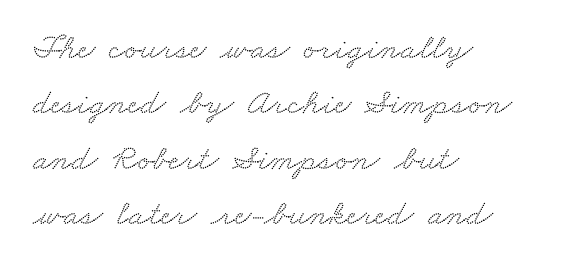
Q: Is the typeface a serif or a sans-serif typeface? A: Serif.
Q: Is the text underlined? A: No.
Q: How is the paragraph aligned? A: Left-aligned.
Q: Is the spacing between letters normal or unusually wide? A: Normal.
Q: Is the spacing between lines tight, normal or loose? A: Normal.
Q: Width (condensed, normal, or wide)? A: Wide.
Q: Stroke contrast? A: Medium.
Q: x-height? A: Small.
Q: Monospaced? A: No.
